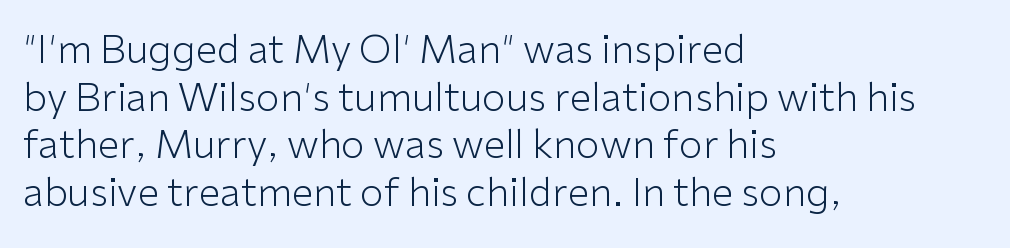
Q: Is the text bold? A: No.
Q: Is the text italic (slanted)? A: No, it is upright.
Q: Is the typeface a serif or a sans-serif typeface? A: Sans-serif.
Q: Is the text underlined? A: No.
Q: How is the paragraph aligned? A: Left-aligned.
Q: Is the spacing between letters normal or unusually wide? A: Normal.
Q: Width (condensed, normal, or wide)? A: Normal.
Q: Stroke contrast? A: Low.
Q: x-height? A: Medium.
Q: Monospaced? A: No.
